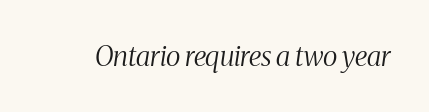
{"serif": "yes", "italic": "yes", "lean": "right", "slant_degrees": 8, "bold": "no", "weight": "light", "width": "condensed", "stroke_contrast": "medium", "x_height": "medium", "monospaced": "no", "underline": "no", "letter_spacing": "normal", "letter_spacing_em": 0.0, "glyph_px": 28}
